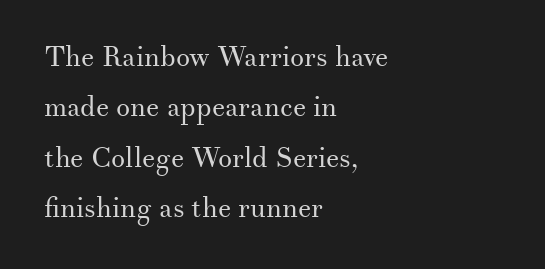
Typeset ragged right — the left edge is the straight one. These lines were composed using upright roman letters. The font family rendered here belongs to the serif group. Glyph-to-glyph distance matches everyday printed text. The typesetting does not lean heavy: it is not bold.
